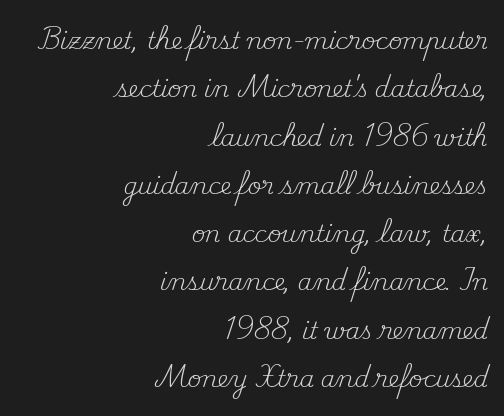
Characters follow at the spacing the type designer built in. The text block is weighted toward the right margin, trailing off unevenly leftward. Has an underline been added? It has not. Stems here are at most as thick as an everyday book face. Whoever set this chose breathing room over compactness in the vertical rhythm.
